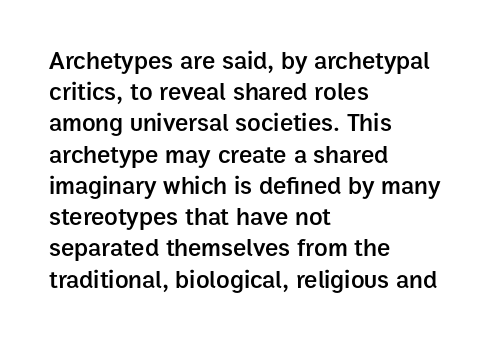
The image shows 25 px text type, upright; set left-aligned, normal line spacing (1.25x), normal letter spacing, not underlined.
